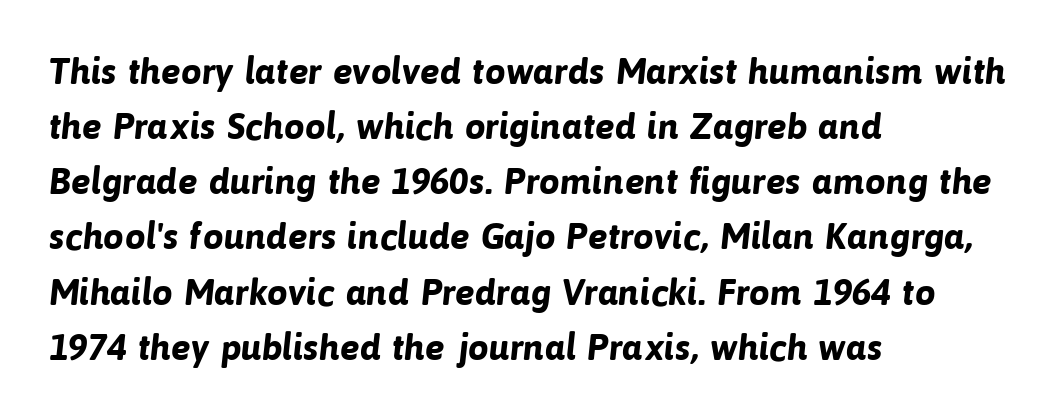
The image shows 37 px bold sans-serif type; set left-aligned, normal line spacing (1.49x), normal letter spacing, not underlined; low stroke contrast and a medium x-height.
